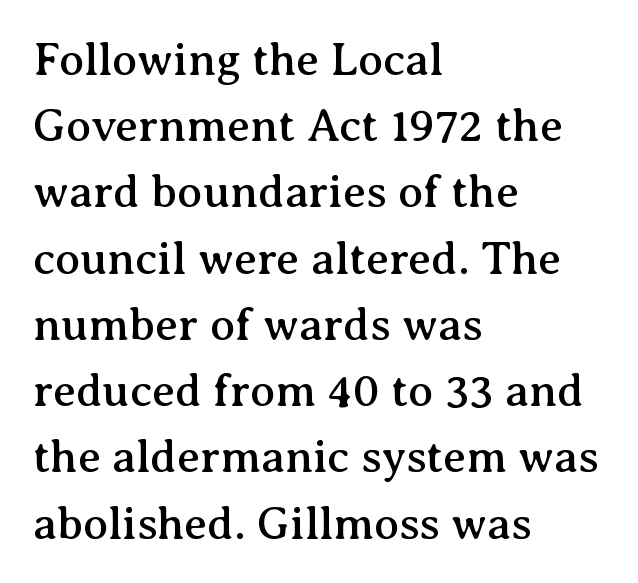
Q: Is the text italic (slanted)? A: No, it is upright.
Q: Is the typeface a serif or a sans-serif typeface? A: Serif.
Q: Is the text underlined? A: No.
Q: How is the paragraph aligned? A: Left-aligned.
Q: Is the spacing between letters normal or unusually wide? A: Normal.
Q: Is the spacing between lines tight, normal or loose? A: Normal.
Q: Width (condensed, normal, or wide)? A: Normal.
Q: Stroke contrast? A: Medium.
Q: x-height? A: Medium.
Q: Monospaced? A: No.
